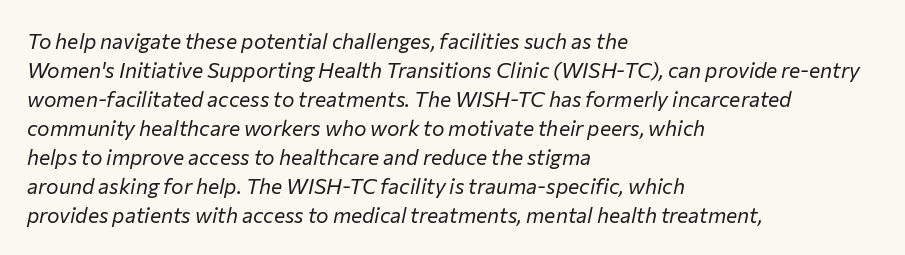
Q: Is the text bold? A: No.
Q: Is the text italic (slanted)? A: Yes, it leans right by about 12 degrees.
Q: Is the text underlined? A: No.
Q: How is the paragraph aligned? A: Left-aligned.
Q: Is the spacing between letters normal or unusually wide? A: Normal.
Q: Is the spacing between lines tight, normal or loose? A: Normal.
